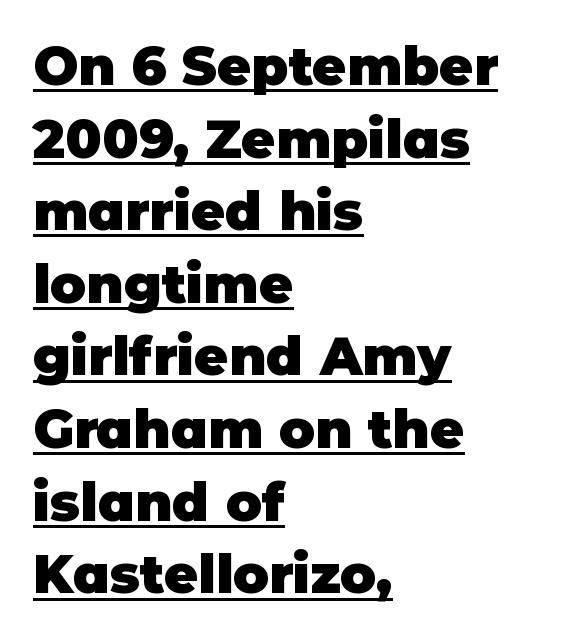
Q: Is the text bold? A: Yes.
Q: Is the text italic (slanted)? A: No, it is upright.
Q: Is the typeface a serif or a sans-serif typeface? A: Sans-serif.
Q: Is the text underlined? A: Yes.
Q: How is the paragraph aligned? A: Left-aligned.
Q: Is the spacing between letters normal or unusually wide? A: Normal.
Q: Is the spacing between lines tight, normal or loose? A: Normal.
Q: Width (condensed, normal, or wide)? A: Normal.
Q: Stroke contrast? A: Low.
Q: x-height? A: Large.
Q: Monospaced? A: No.
